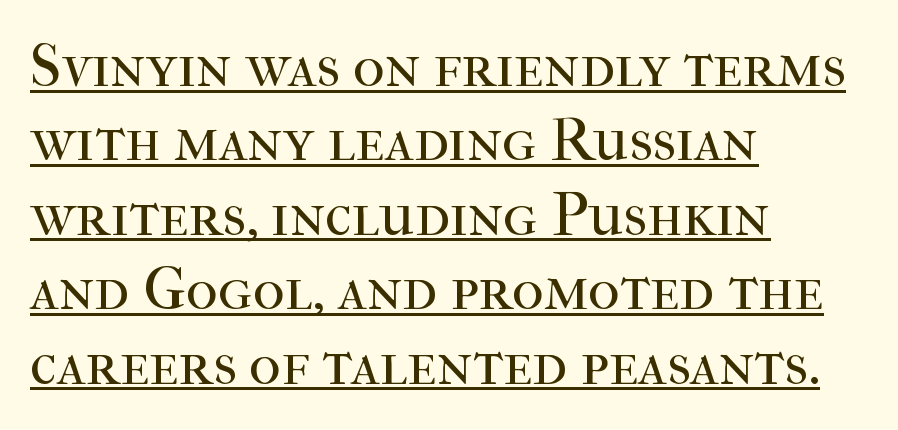
{"serif": "yes", "italic": "no", "bold": "no", "weight": "regular", "width": "normal", "stroke_contrast": "high", "x_height": "medium", "monospaced": "no", "underline": "yes", "align": "left", "line_spacing_ratio": 1.22, "letter_spacing": "normal", "letter_spacing_em": 0.0, "glyph_px": 61}
